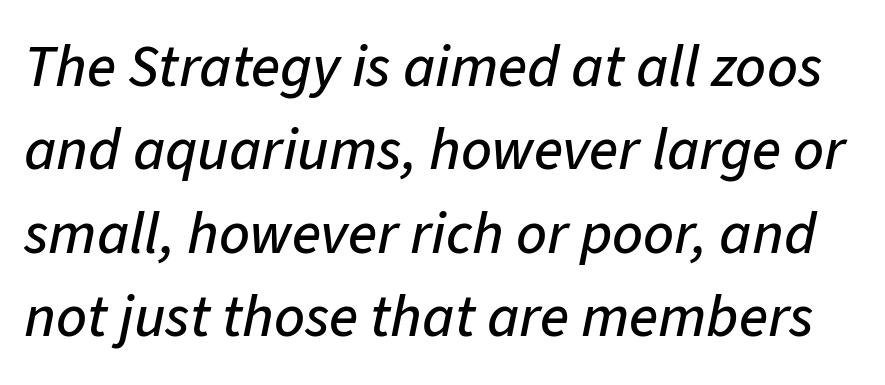
These lines sit exactly where default settings would place them. The passage shown is not underscored anywhere. This sample uses plain, unmodified letter spacing. Would a proofreader flag this as italicized? Yes. You could not count columns in this text — the font is proportionally spaced.
